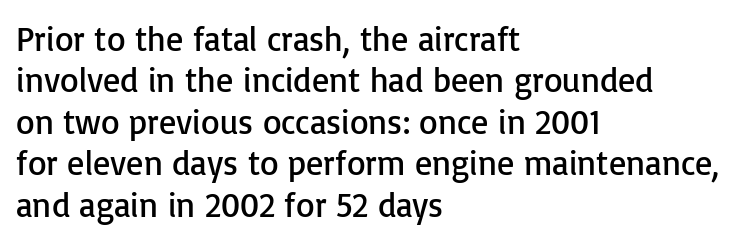
{"serif": "no", "italic": "no", "bold": "no", "weight": "regular", "width": "normal", "stroke_contrast": "low", "x_height": "medium", "monospaced": "no", "underline": "no", "align": "left", "line_spacing_ratio": 1.22, "letter_spacing": "normal", "letter_spacing_em": 0.0, "glyph_px": 34}
